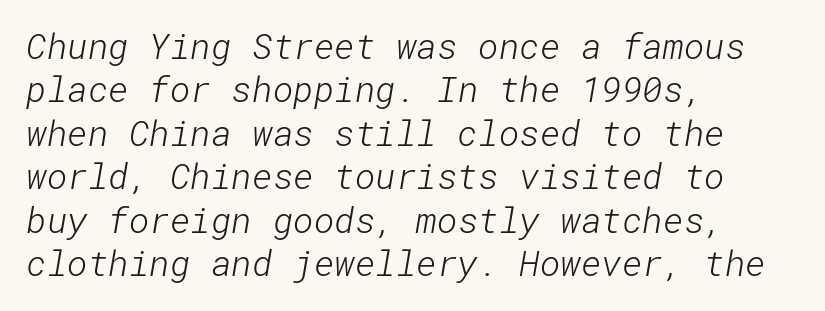
The image shows 35 px light sans-serif type; set left-aligned, line spacing 1.24x, normal letter spacing, not underlined; low stroke contrast and a medium x-height.
